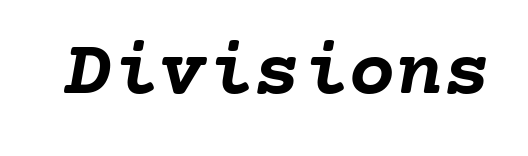
Beneath every word, the page is bare. You could count columns in this text — the font is strictly monospaced. There is no visible air inserted between adjacent glyphs. Typographic density is high because the face is bold.
